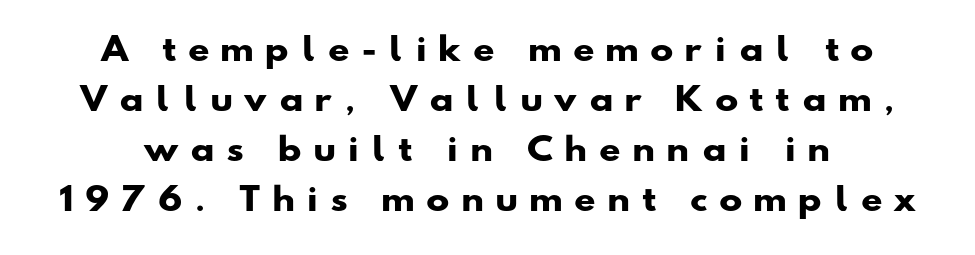
The paragraph shown floats in the horizontal middle. Typesetter's note: full bold, strokes at maximum text heaviness. Nothing sits at the stroke ends, so this counts as sans-serif. A typesetter would call this proportional, since set widths differ per character. How would I describe the line gaps? Plain and ordinary. Caption: expanded tracking, letters set apart.
